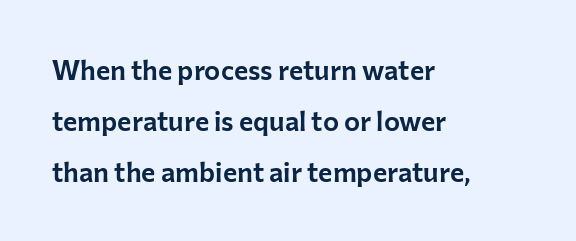
The image shows 27 px text type, upright; set left-aligned, line spacing 1.89x, normal letter spacing, not underlined.
